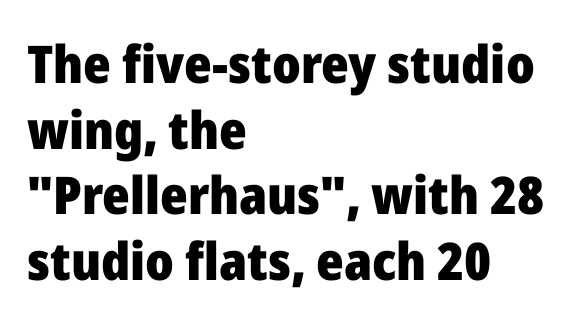
{"serif": "no", "italic": "no", "bold": "yes", "weight": "heavy", "width": "normal", "stroke_contrast": "low", "x_height": "medium", "monospaced": "no", "underline": "no", "align": "left", "line_spacing": "normal", "line_spacing_ratio": 1.26, "letter_spacing": "normal", "letter_spacing_em": 0.0, "glyph_px": 52}
